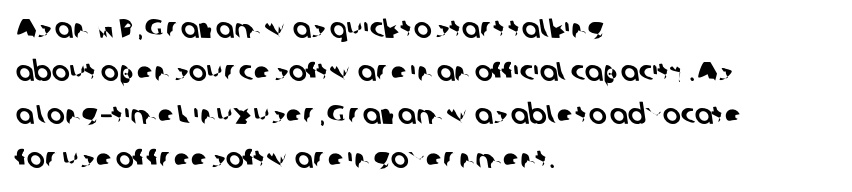
Q: Is the text underlined? A: No.
Q: How is the paragraph aligned? A: Left-aligned.
Q: Is the spacing between letters normal or unusually wide? A: Normal.
Q: Is the spacing between lines tight, normal or loose? A: Normal.
